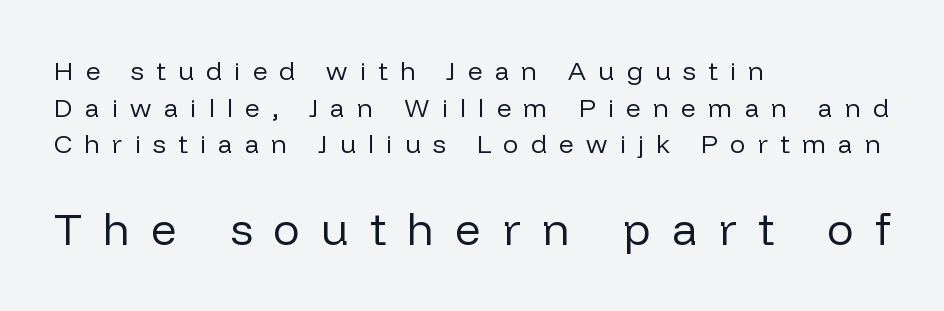
{"serif": "no", "italic": "no", "bold": "no", "weight": "regular", "width": "normal", "stroke_contrast": "low", "x_height": "medium", "monospaced": "no", "underline": "no", "align": "left", "line_spacing": "normal", "line_spacing_ratio": 1.41, "letter_spacing": "wide", "letter_spacing_em": 0.47, "larger_block": "second", "size_ratio": 1.73, "glyph_px": 45}
